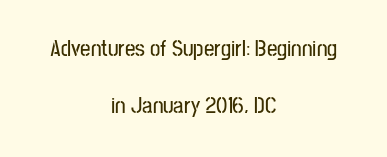
{"italic": "no", "underline": "no", "align": "center", "line_spacing": "loose", "line_spacing_ratio": 2.49, "letter_spacing": "normal", "letter_spacing_em": 0.0, "glyph_px": 23}
